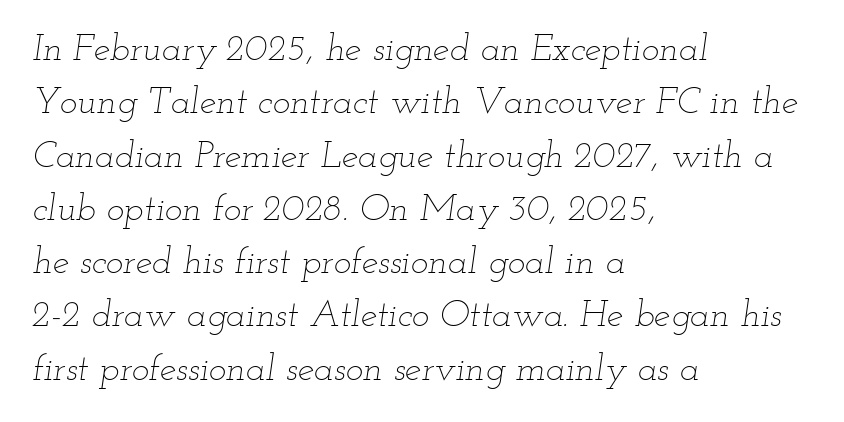
Q: Is the text bold? A: No.
Q: Is the text italic (slanted)? A: Yes, it leans right by about 12 degrees.
Q: Is the text underlined? A: No.
Q: How is the paragraph aligned? A: Left-aligned.
Q: Is the spacing between letters normal or unusually wide? A: Normal.
Q: Is the spacing between lines tight, normal or loose? A: Normal.
Q: Width (condensed, normal, or wide)? A: Wide.
Q: Stroke contrast? A: Low.
Q: x-height? A: Small.
Q: Monospaced? A: No.
